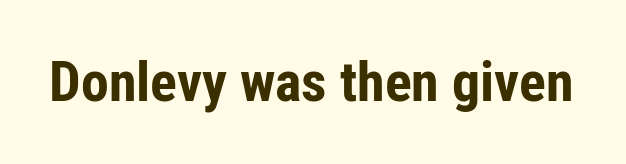
{"serif": "no", "italic": "no", "bold": "yes", "weight": "bold", "width": "condensed", "stroke_contrast": "low", "x_height": "medium", "monospaced": "no", "underline": "no", "letter_spacing": "normal", "letter_spacing_em": 0.0, "glyph_px": 56}
